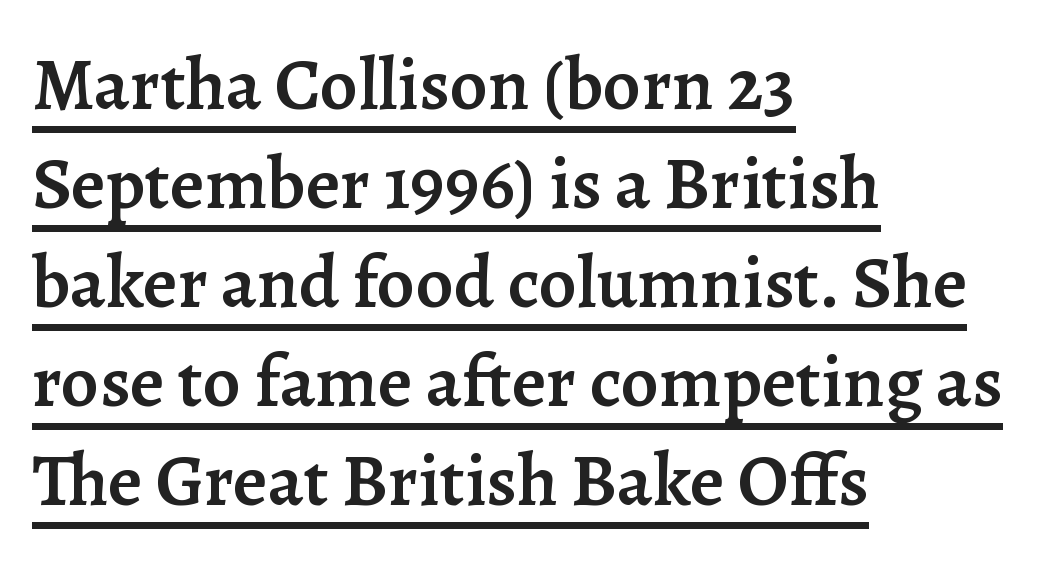
Font category for this specimen: serif. The typesetter chose a ragged-right arrangement here. Vertical strokes here are truly vertical. Glyph-to-glyph distance matches everyday printed text.
